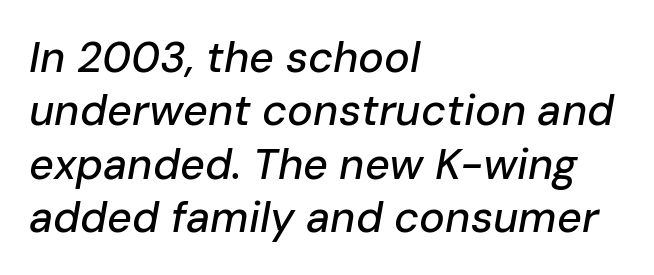
An italicized treatment has been applied to the whole sample. Observe the ordinary spacing: letters are neighbours, not strangers. Here the designer chose a conventional face with non-uniform glyph widths. Letters rest on an invisible, unmarked baseline. These lines stack with their left ends in a neat column.
